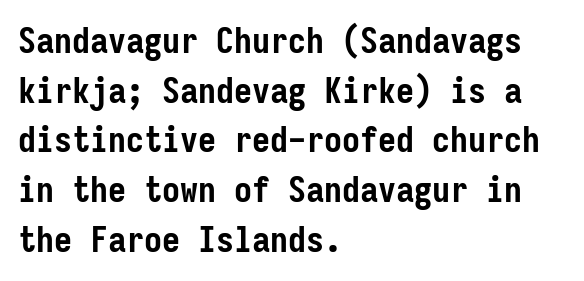
Clear beneath every line of the passage. A full-strength bold gives these letters their thick strokes. This rendering employs a face without finishing strokes, i.e., a sans-serif. Compared with typical body copy, the letter spacing here is the same. Baseline-to-baseline distance is the conventional proportion of letter height.
